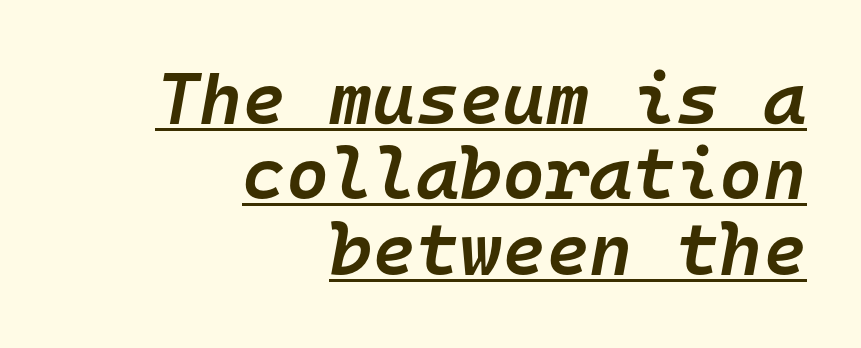
Summary of vertical rhythm: compact, with narrow interline spacing. Layout note: lines flush right. Quick note: underline on. Each letter, wide or thin by design, is forced into the same width here.
